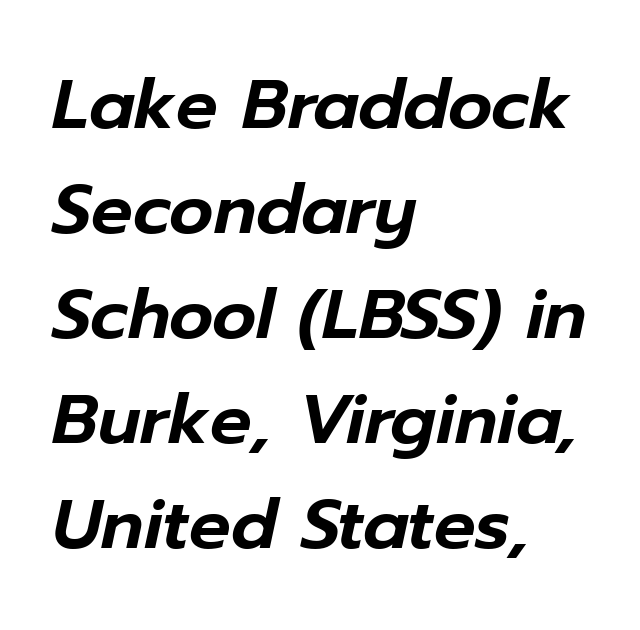
The image shows 69 px text type, italic (leaning right); set left-aligned, normal line spacing (1.52x), normal letter spacing, not underlined; low stroke contrast and a medium x-height.
